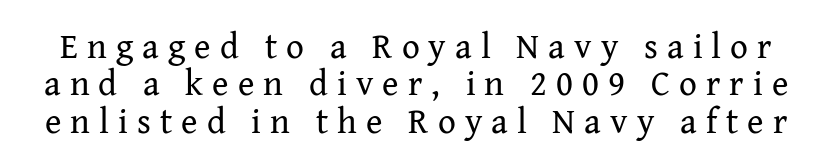
The image shows 35 px regular-weight serif type, upright; set tight line spacing (1.07x), unusually wide letter spacing (+0.26 em), not underlined; medium stroke contrast and a medium x-height.
